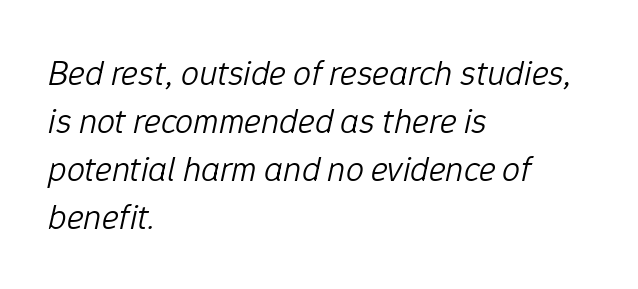
The rows are spaced the way most documents space them. In CSS terms this would be text-align: left. The font sits on the lighter half of the weight spectrum, regular included. Observe the ordinary spacing: letters are neighbours, not strangers. Varying glyph widths throughout — classic text-font behaviour.
